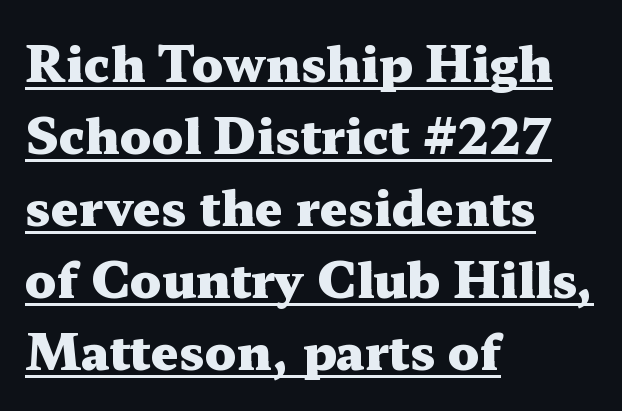
{"serif": "yes", "italic": "no", "bold": "yes", "weight": "heavy", "width": "wide", "stroke_contrast": "medium", "x_height": "medium", "monospaced": "no", "underline": "yes", "align": "left", "line_spacing": "normal", "line_spacing_ratio": 1.47, "letter_spacing": "normal", "letter_spacing_em": 0.0, "glyph_px": 49}
